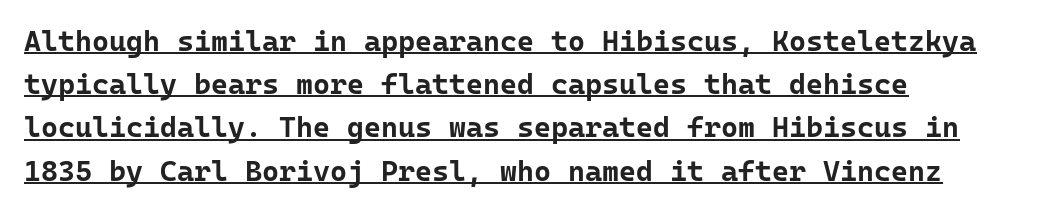
The image shows 29 px bold sans-serif type, upright, monospaced; set left-aligned, normal line spacing (1.49x), normal letter spacing, underlined; low stroke contrast and a medium x-height.
